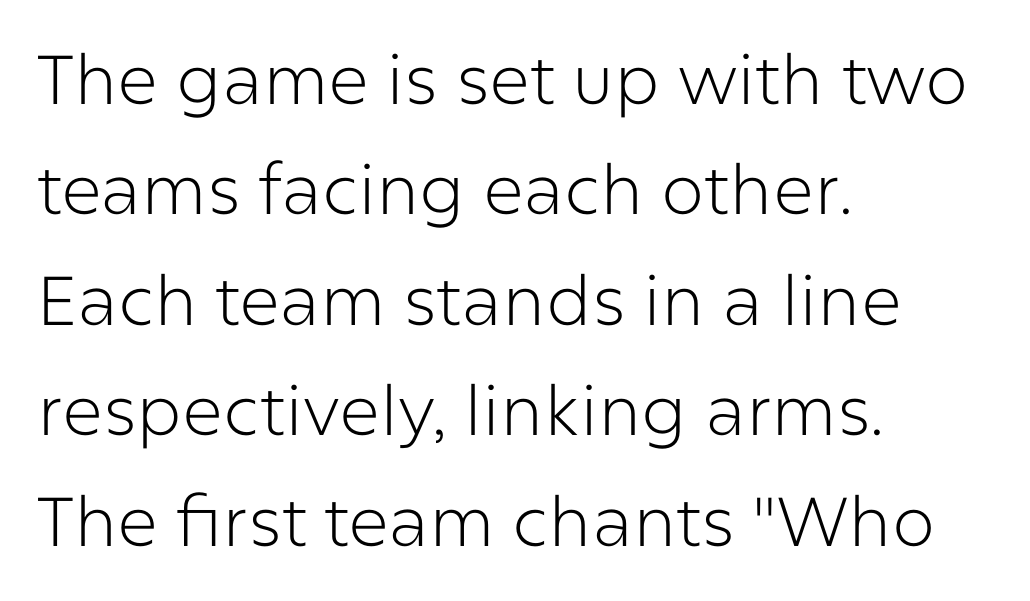
{"serif": "no", "italic": "no", "bold": "no", "weight": "light", "width": "normal", "stroke_contrast": "low", "x_height": "medium", "monospaced": "no", "underline": "no", "align": "left", "line_spacing": "normal", "line_spacing_ratio": 1.6, "letter_spacing": "normal", "letter_spacing_em": 0.0, "glyph_px": 69}
